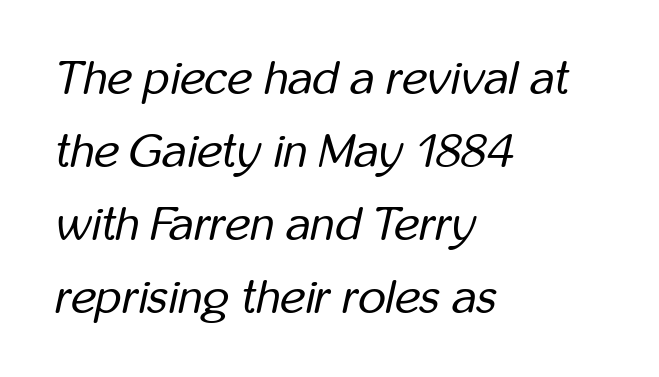
Q: Is the text bold? A: No.
Q: Is the text italic (slanted)? A: Yes, it leans right by about 12 degrees.
Q: Is the text underlined? A: No.
Q: How is the paragraph aligned? A: Left-aligned.
Q: Is the spacing between letters normal or unusually wide? A: Normal.
Q: Is the spacing between lines tight, normal or loose? A: Normal.
Q: Width (condensed, normal, or wide)? A: Condensed.
Q: Stroke contrast? A: Low.
Q: x-height? A: Medium.
Q: Monospaced? A: No.
